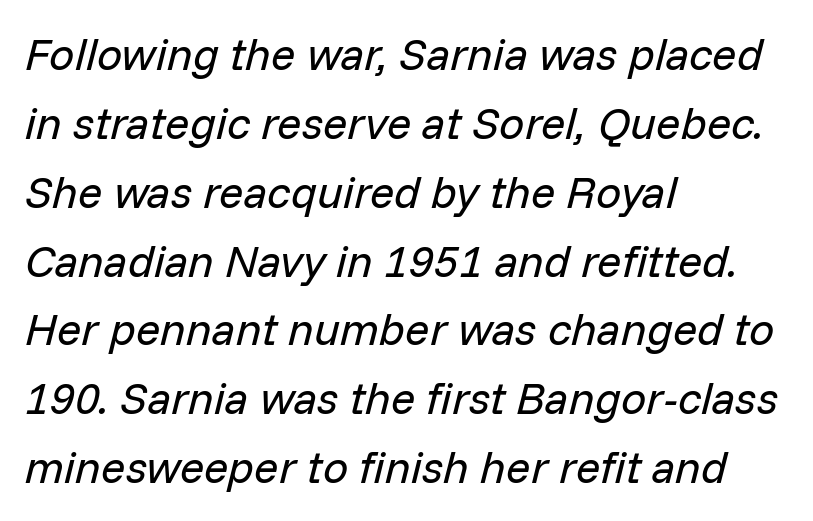
The image shows 45 px regular-weight type, italic (leaning right); set left-aligned, normal line spacing (1.53x), normal letter spacing, not underlined; low stroke contrast and a medium x-height.
